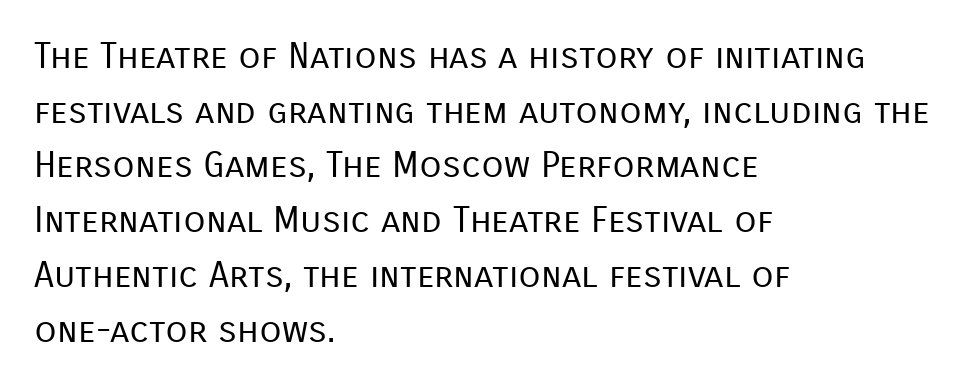
Q: Is the text bold? A: No.
Q: Is the text italic (slanted)? A: No, it is upright.
Q: Is the typeface a serif or a sans-serif typeface? A: Sans-serif.
Q: Is the text underlined? A: No.
Q: How is the paragraph aligned? A: Left-aligned.
Q: Is the spacing between letters normal or unusually wide? A: Normal.
Q: Is the spacing between lines tight, normal or loose? A: Normal.
Q: Width (condensed, normal, or wide)? A: Normal.
Q: Stroke contrast? A: Low.
Q: x-height? A: Medium.
Q: Monospaced? A: No.
